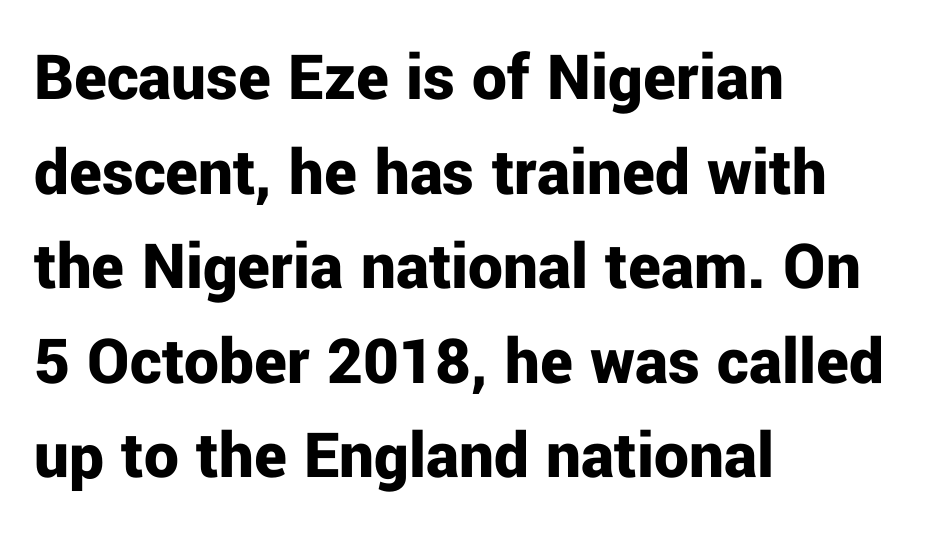
The image shows 69 px bold sans-serif type, upright; set left-aligned, normal line spacing (1.37x), normal letter spacing, not underlined; low stroke contrast and a medium x-height.
